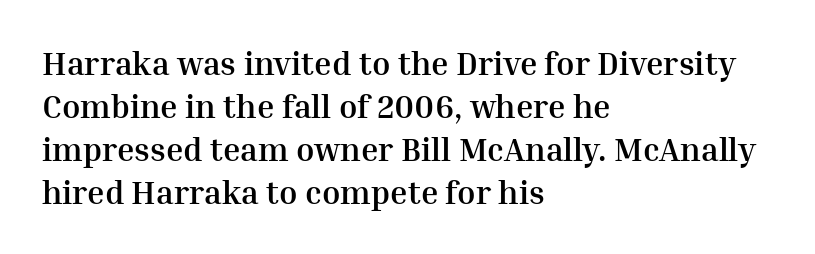
The image shows 33 px semibold serif type, upright; set left-aligned, normal line spacing (1.3x), normal letter spacing, not underlined; medium stroke contrast and a medium x-height.
